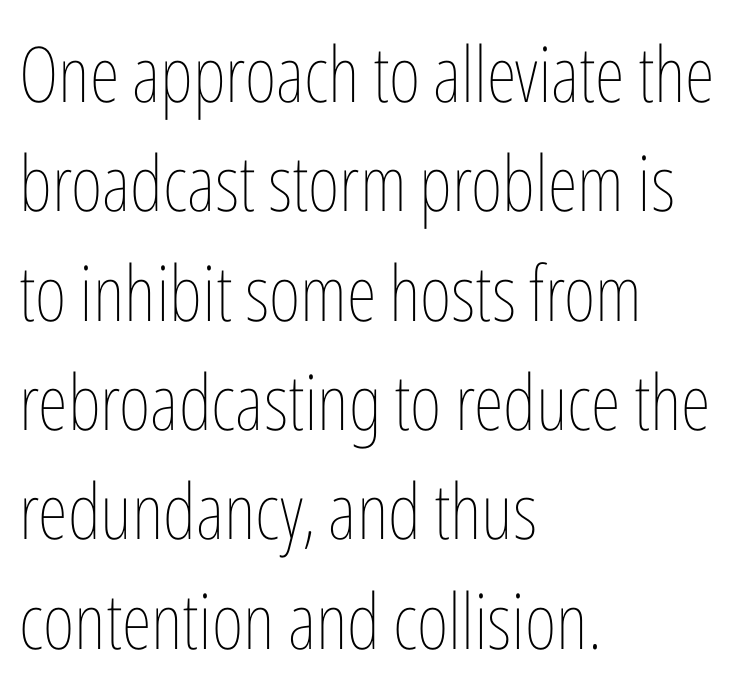
{"italic": "no", "bold": "no", "weight": "thin", "width": "condensed", "stroke_contrast": "low", "x_height": "medium", "monospaced": "no", "underline": "no", "align": "left", "line_spacing": "normal", "line_spacing_ratio": 1.42, "letter_spacing": "normal", "letter_spacing_em": 0.0, "glyph_px": 77}
